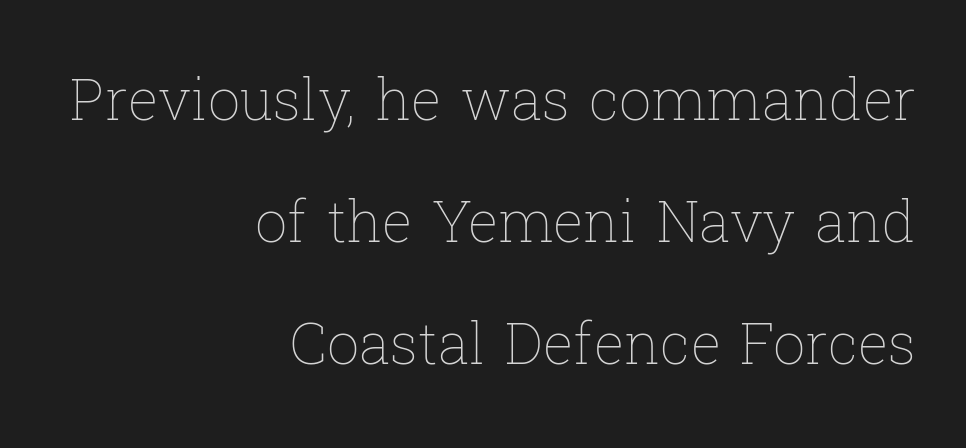
Q: Is the text bold? A: No.
Q: Is the text italic (slanted)? A: No, it is upright.
Q: Is the text underlined? A: No.
Q: How is the paragraph aligned? A: Right-aligned.
Q: Is the spacing between letters normal or unusually wide? A: Normal.
Q: Is the spacing between lines tight, normal or loose? A: Loose.
Q: Width (condensed, normal, or wide)? A: Normal.
Q: Stroke contrast? A: Low.
Q: x-height? A: Medium.
Q: Monospaced? A: No.
